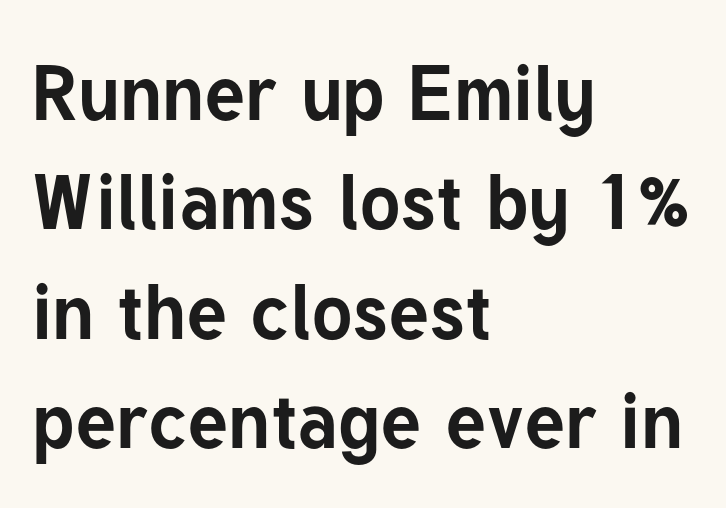
Q: Is the text bold? A: Yes.
Q: Is the text italic (slanted)? A: No, it is upright.
Q: Is the typeface a serif or a sans-serif typeface? A: Sans-serif.
Q: Is the text underlined? A: No.
Q: How is the paragraph aligned? A: Left-aligned.
Q: Is the spacing between letters normal or unusually wide? A: Normal.
Q: Is the spacing between lines tight, normal or loose? A: Normal.
Q: Width (condensed, normal, or wide)? A: Normal.
Q: Stroke contrast? A: Low.
Q: x-height? A: Medium.
Q: Monospaced? A: No.
